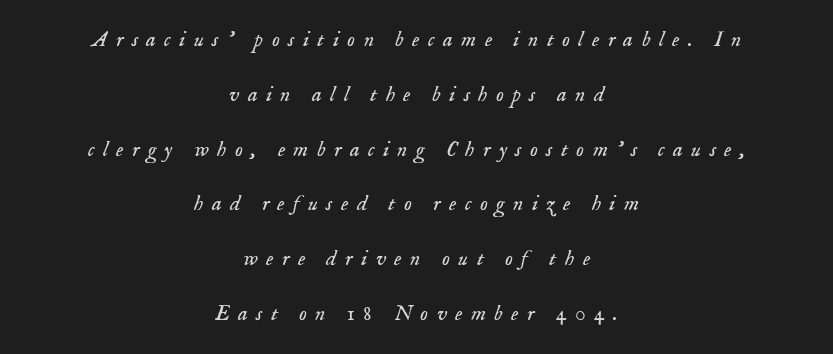
These lines stand farther apart than default settings would place them. The passage is arranged like a title page — every line centered. How are the letters spaced? Widely, with obvious added tracking. The axis of the letterforms is tilted away from vertical. The zone under the glyphs is completely vacant.
